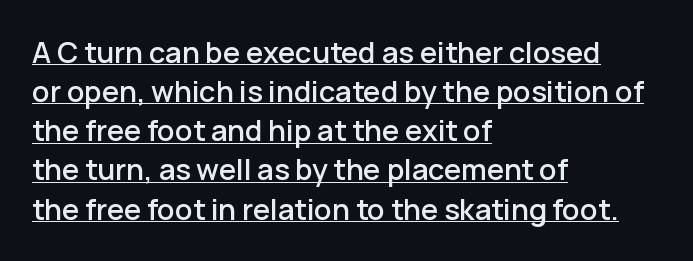
{"serif": "no", "italic": "no", "width": "normal", "stroke_contrast": "low", "x_height": "medium", "monospaced": "no", "underline": "yes", "align": "left", "line_spacing": "normal", "line_spacing_ratio": 1.35, "letter_spacing": "normal", "letter_spacing_em": 0.0, "glyph_px": 29}
